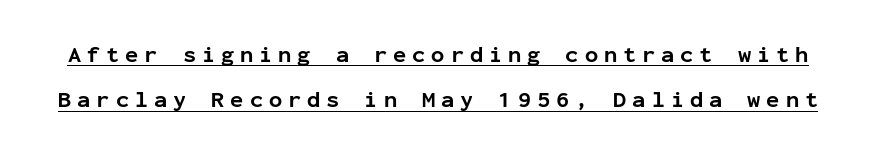
{"italic": "no", "bold": "yes", "underline": "yes", "line_spacing": "loose", "line_spacing_ratio": 2.06, "letter_spacing": "wide", "letter_spacing_em": 0.27, "glyph_px": 22}
